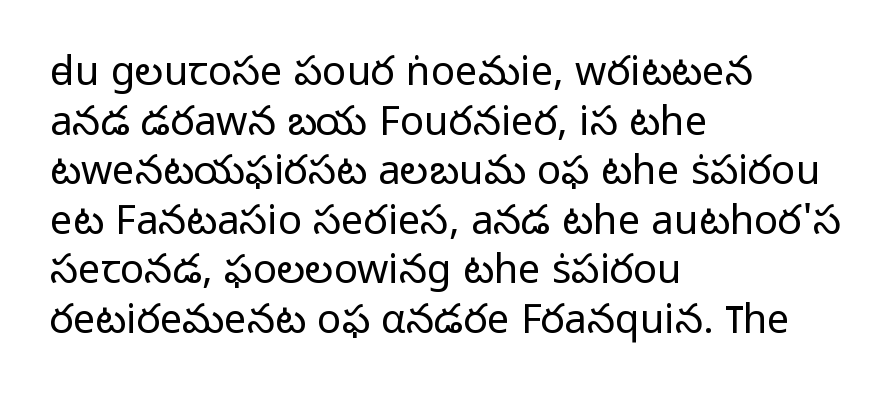
Q: Is the text bold? A: No.
Q: Is the text italic (slanted)? A: No, it is upright.
Q: Is the typeface a serif or a sans-serif typeface? A: Sans-serif.
Q: Is the text underlined? A: No.
Q: How is the paragraph aligned? A: Left-aligned.
Q: Is the spacing between letters normal or unusually wide? A: Normal.
Q: Width (condensed, normal, or wide)? A: Normal.
Q: Stroke contrast? A: Low.
Q: x-height? A: Medium.
Q: Monospaced? A: No.
